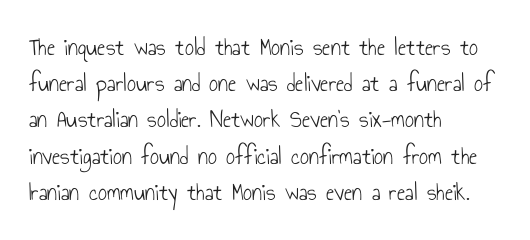
{"italic": "no", "bold": "no", "underline": "no", "align": "left", "line_spacing": "normal", "line_spacing_ratio": 1.45, "letter_spacing": "normal", "letter_spacing_em": 0.0, "glyph_px": 25}
